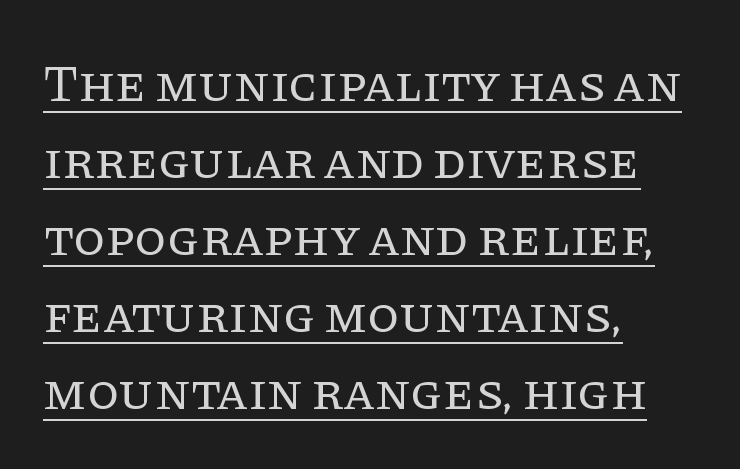
{"serif": "yes", "italic": "no", "bold": "no", "weight": "regular", "width": "normal", "stroke_contrast": "low", "x_height": "large", "monospaced": "no", "underline": "yes", "align": "left", "line_spacing": "normal", "line_spacing_ratio": 1.48, "letter_spacing": "normal", "letter_spacing_em": 0.0, "glyph_px": 52}
